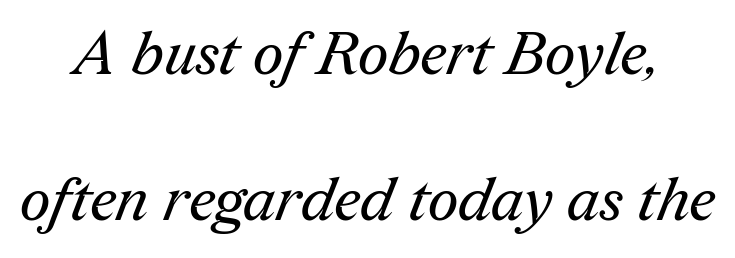
Q: Is the text bold? A: No.
Q: Is the typeface a serif or a sans-serif typeface? A: Serif.
Q: Is the text underlined? A: No.
Q: Is the spacing between letters normal or unusually wide? A: Normal.
Q: Is the spacing between lines tight, normal or loose? A: Loose.
Q: Width (condensed, normal, or wide)? A: Normal.
Q: Stroke contrast? A: Medium.
Q: x-height? A: Medium.
Q: Monospaced? A: No.
